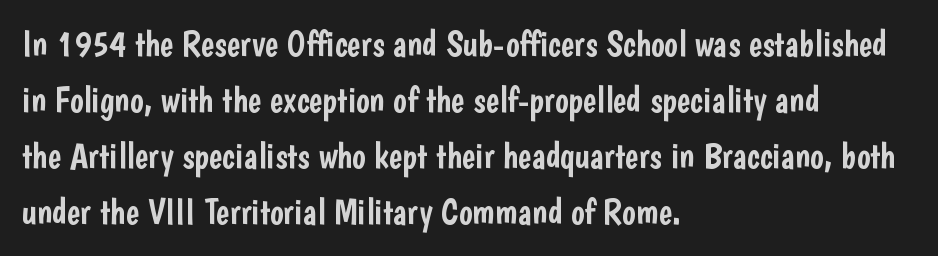
The image shows 36 px condensed sans-serif type, upright; set left-aligned, normal line spacing (1.56x), normal letter spacing, not underlined; low stroke contrast and a medium x-height.
